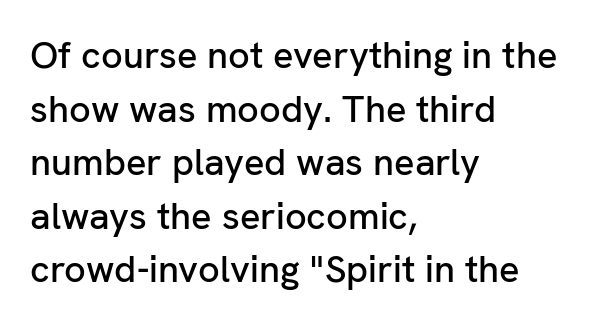
Q: Is the text italic (slanted)? A: No, it is upright.
Q: Is the typeface a serif or a sans-serif typeface? A: Sans-serif.
Q: Is the text underlined? A: No.
Q: How is the paragraph aligned? A: Left-aligned.
Q: Is the spacing between letters normal or unusually wide? A: Normal.
Q: Is the spacing between lines tight, normal or loose? A: Normal.
Q: Width (condensed, normal, or wide)? A: Normal.
Q: Stroke contrast? A: Low.
Q: x-height? A: Medium.
Q: Monospaced? A: No.
